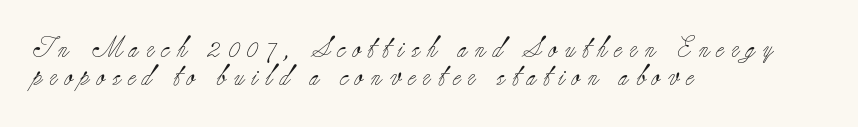
Vertically, the passage feels balanced, rows spaced as you'd expect. Stems and bowls with no extra thickness — not bold. Teacher's note: observe the even left margin — that is flush-left alignment. The glyphs are unaccompanied by any horizontal stroke below them. The type is letterspaced generously, with wide tracking.
